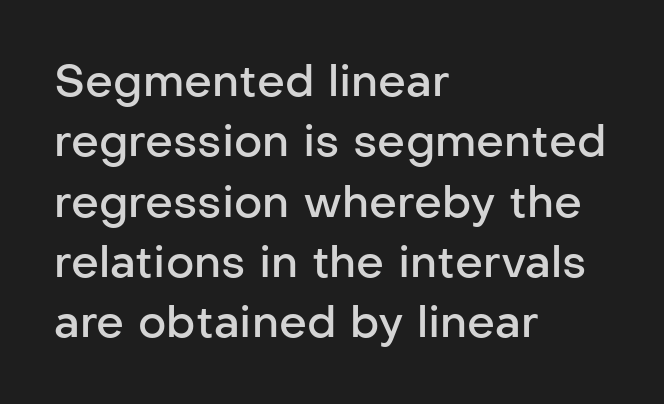
The rendering anchors every line to the left-hand side. This sample has the flowing, uneven cadence of proportional lettering. Clear beneath every line of the passage. If you drew a line through each stem, it would be perfectly vertical.
